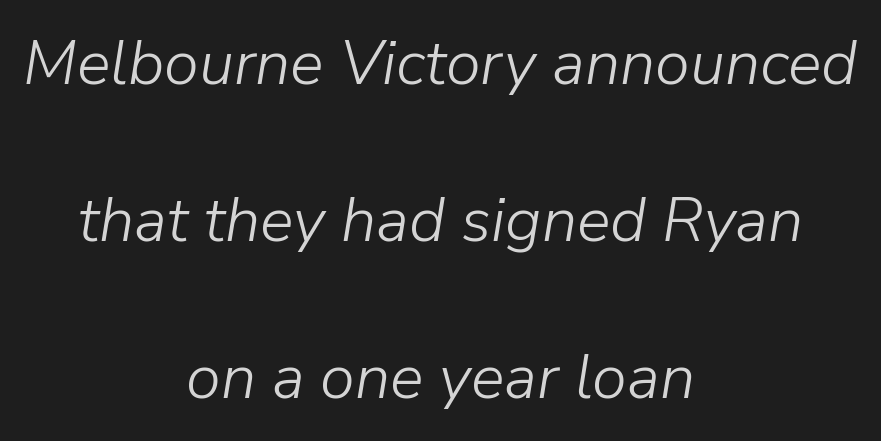
The image shows 63 px light type, italic (leaning right); set centered, loose line spacing (2.49x), normal letter spacing, not underlined; low stroke contrast and a medium x-height.
